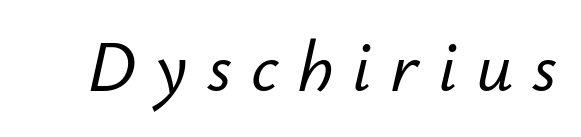
Loose tracking; the words dissolve into strings of separated letters. Has an underline been added? It has not. The text carries the slant typical of an italic or oblique font. Is this a fixed-width face? No — the glyphs have proportional, varying widths.
